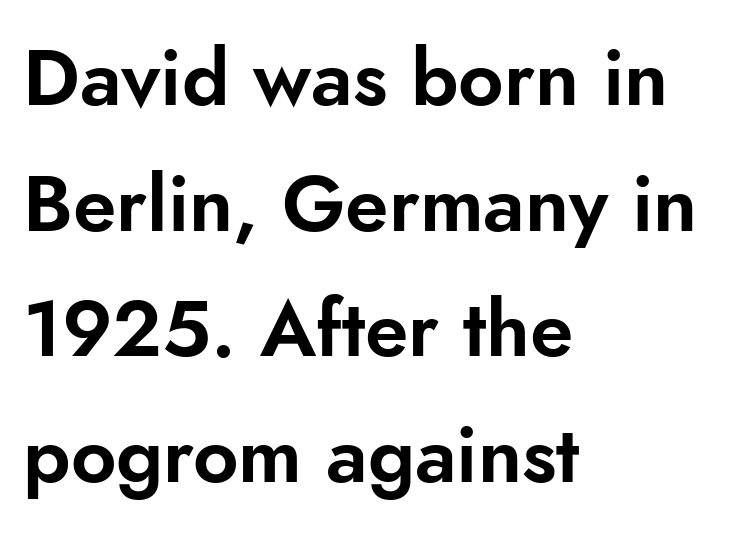
The image shows 79 px sans-serif type, upright; set left-aligned, normal line spacing (1.59x), normal letter spacing, not underlined; low stroke contrast and a small x-height.
